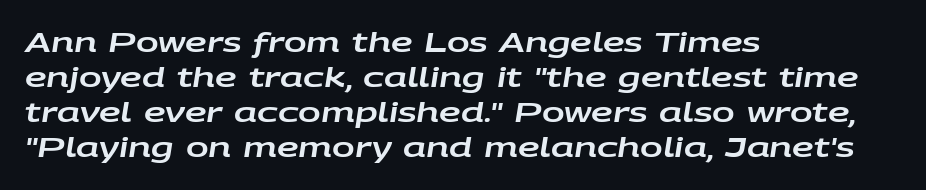
The image shows 27 px text type, italic (leaning right); set left-aligned, normal line spacing (1.3x), normal letter spacing, not underlined.
